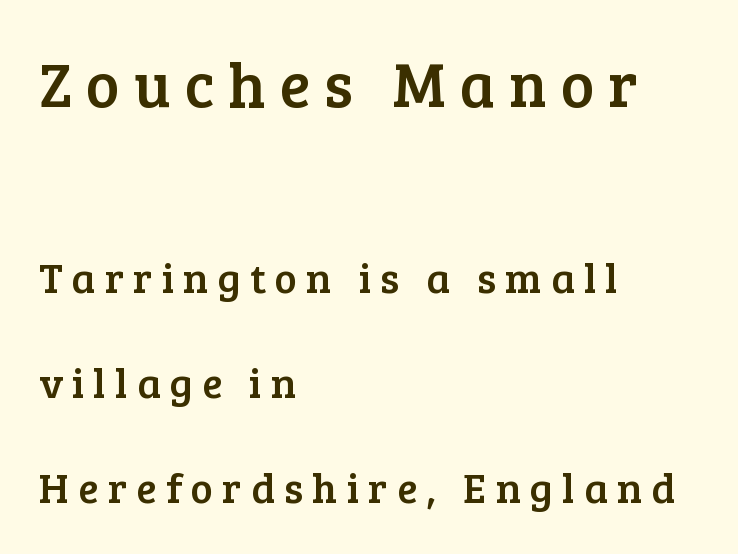
{"serif": "yes", "italic": "no", "width": "normal", "stroke_contrast": "low", "x_height": "medium", "monospaced": "no", "underline": "no", "align": "left", "line_spacing": "loose", "line_spacing_ratio": 2.5, "letter_spacing": "wide", "letter_spacing_em": 0.22, "larger_block": "first", "size_ratio": 1.5, "glyph_px": 63}
